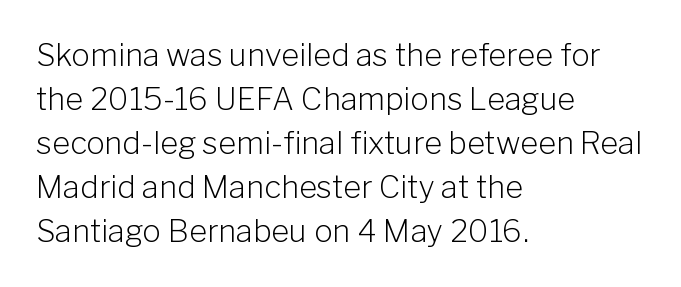
{"serif": "no", "italic": "no", "bold": "no", "weight": "light", "width": "normal", "stroke_contrast": "low", "x_height": "medium", "monospaced": "no", "underline": "no", "align": "left", "line_spacing": "normal", "line_spacing_ratio": 1.42, "letter_spacing": "normal", "letter_spacing_em": 0.0, "glyph_px": 31}
